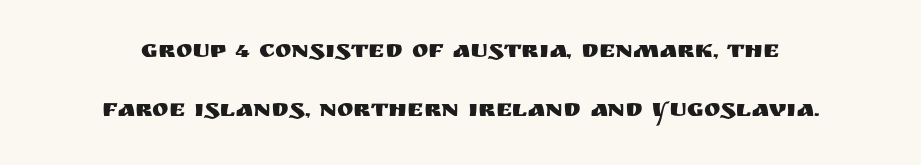
{"italic": "no", "underline": "no", "line_spacing": "loose", "line_spacing_ratio": 2.35, "letter_spacing": "normal", "letter_spacing_em": 0.0, "glyph_px": 25}
